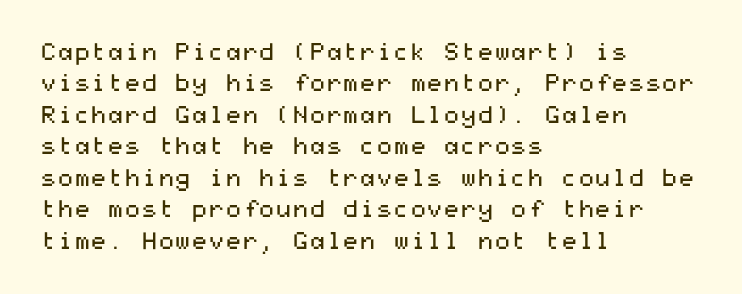
What stands out about the letter spacing? Nothing — it is the standard amount. Unmarked baselines from the first word to the last. The rendering anchors every line to the left-hand side. Regarding leading, the lines here are spaced in the standard way. Compared with a typical body face, this is equally light or lighter still. In terms of posture, this sample is upright.
